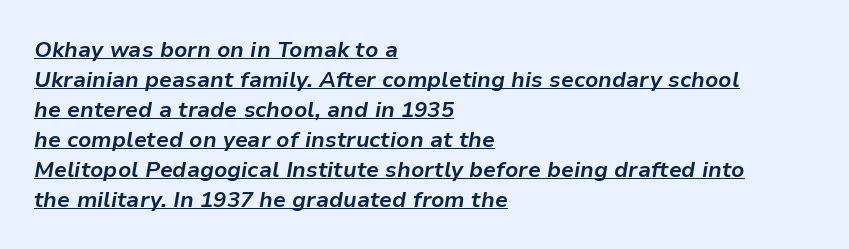
Look at the tracking — it's just the regular setting, nothing added. The paragraph shown leans on its left margin. Yep, that's italic — everything's leaning. If you measured baseline to baseline, you'd find a middling distance. The passage shown is underscored from start to finish.
